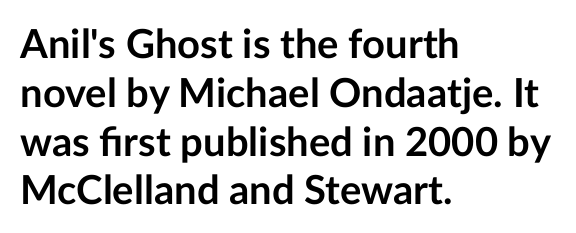
The image shows 40 px semibold sans-serif type, upright; set left-aligned, line spacing 1.22x, normal letter spacing, not underlined; low stroke contrast and a medium x-height.
